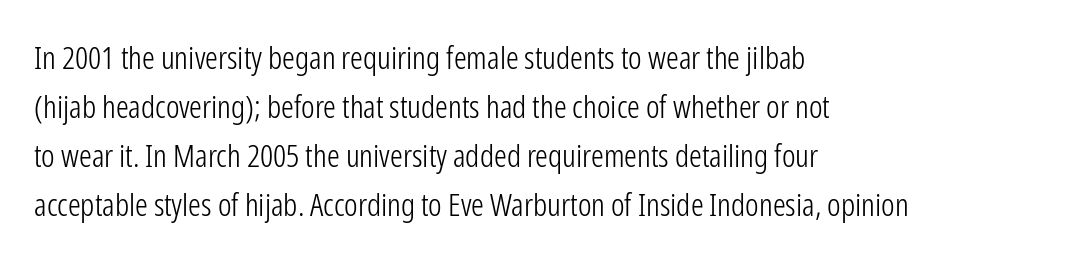
Compared with typical body copy, the letter spacing here is the same. The lettering stays uniformly vertical, giving the passage a roman look. Lines of text with bare space underneath. If you measured baseline to baseline, you'd find a middling distance.
